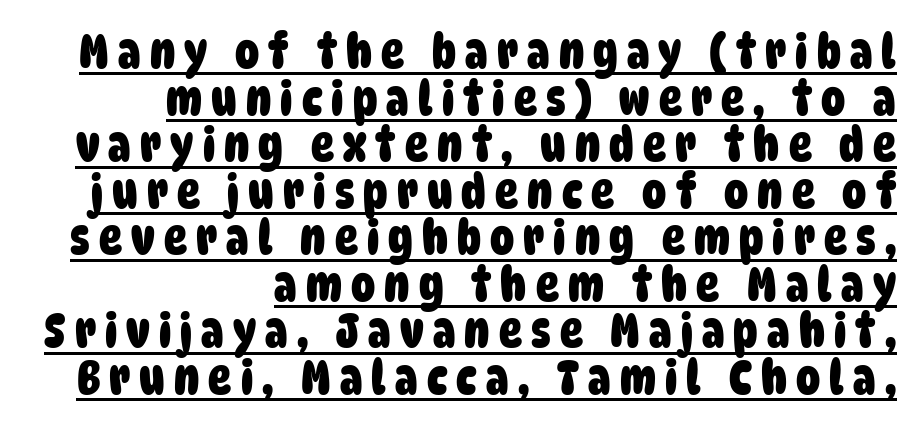
Q: Is the text bold? A: Yes.
Q: Is the typeface a serif or a sans-serif typeface? A: Sans-serif.
Q: Is the text underlined? A: Yes.
Q: How is the paragraph aligned? A: Right-aligned.
Q: Is the spacing between lines tight, normal or loose? A: Tight.
Q: Width (condensed, normal, or wide)? A: Condensed.
Q: Stroke contrast? A: Low.
Q: x-height? A: Large.
Q: Monospaced? A: No.
